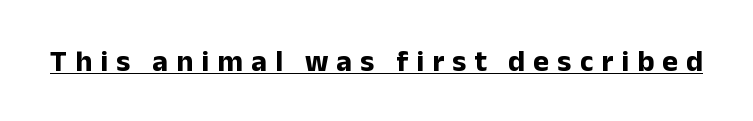
{"serif": "no", "italic": "no", "bold": "yes", "weight": "bold", "width": "normal", "stroke_contrast": "low", "x_height": "medium", "monospaced": "no", "underline": "yes", "letter_spacing": "wide", "letter_spacing_em": 0.27, "glyph_px": 30}
